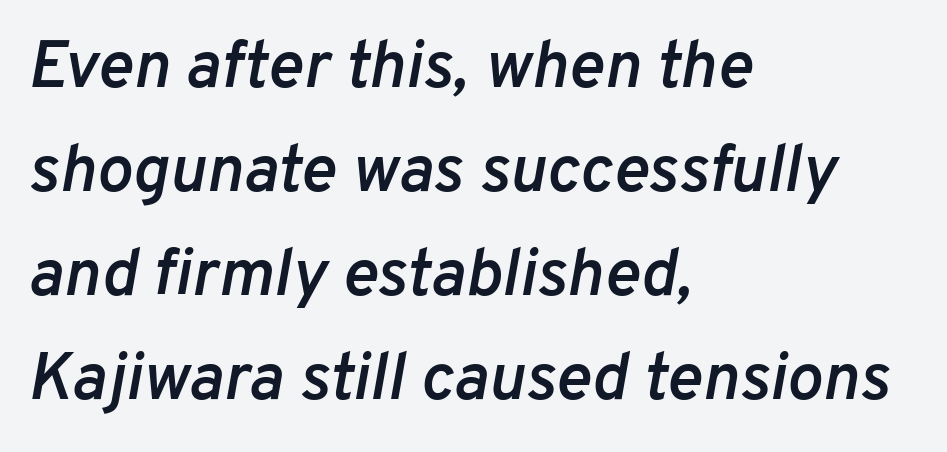
The letters are slanted; this is an italic face. Summary of vertical rhythm: regular, with standard interline spacing. If you drew a ruler down the left edge, every line would touch it. Tracking here is standard; glyphs follow each other at the usual distance. Varying glyph widths throughout — classic text-font behaviour. The foot of each line stays bare and open.
